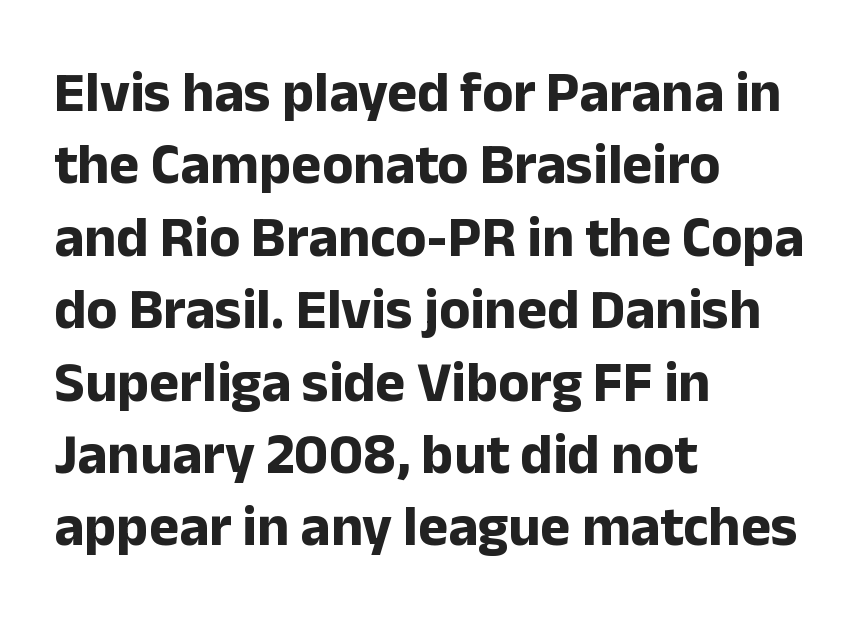
{"serif": "no", "italic": "no", "bold": "yes", "weight": "bold", "width": "normal", "stroke_contrast": "low", "x_height": "medium", "monospaced": "no", "underline": "no", "align": "left", "line_spacing": "normal", "line_spacing_ratio": 1.27, "letter_spacing": "normal", "letter_spacing_em": 0.0, "glyph_px": 57}
